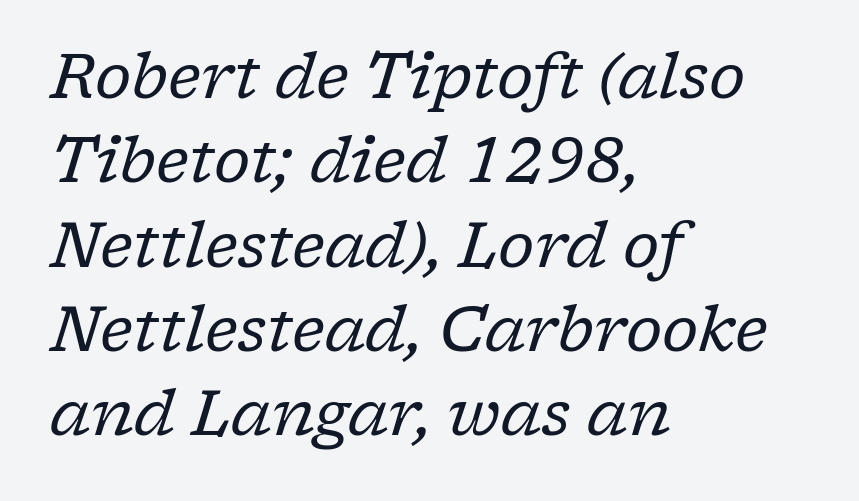
The weight tops out at a normal text grade. Leading: standard. In terms of letterspacing, this is plain default setting. The strip under each line holds only bare page.
